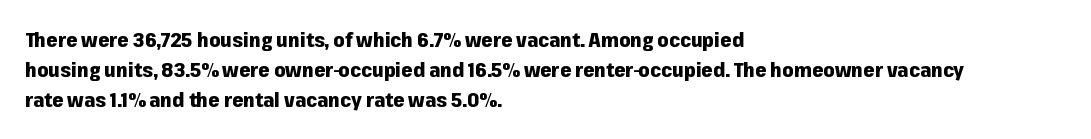
Q: Is the text bold? A: Yes.
Q: Is the text italic (slanted)? A: No, it is upright.
Q: Is the text underlined? A: No.
Q: How is the paragraph aligned? A: Left-aligned.
Q: Is the spacing between letters normal or unusually wide? A: Normal.
Q: Is the spacing between lines tight, normal or loose? A: Normal.
